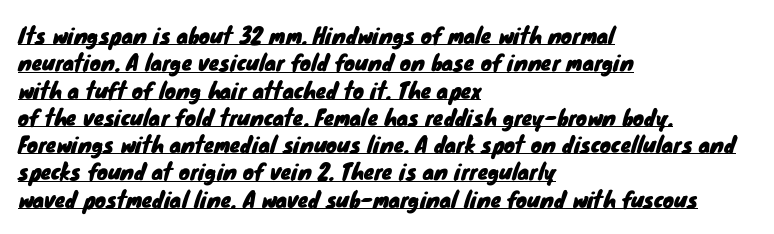
Q: Is the text underlined? A: Yes.
Q: How is the paragraph aligned? A: Left-aligned.
Q: Is the spacing between letters normal or unusually wide? A: Normal.
Q: Is the spacing between lines tight, normal or loose? A: Normal.
